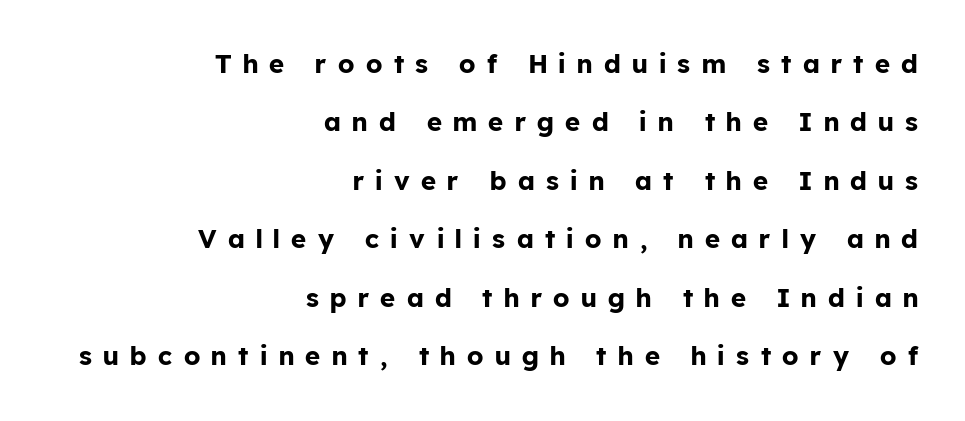
The image shows 26 px bold type, upright; set right-aligned, loose line spacing (2.25x), unusually wide letter spacing (+0.44 em), not underlined.
